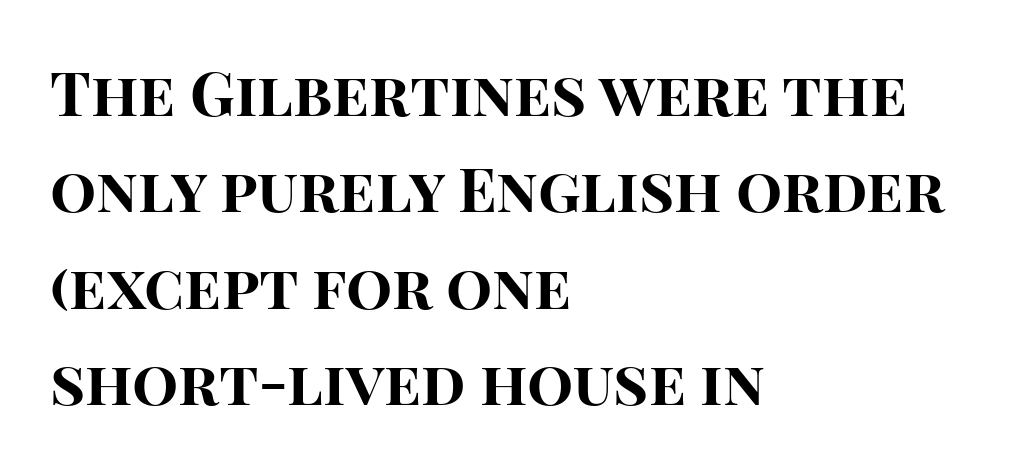
Q: Is the text bold? A: Yes.
Q: Is the text italic (slanted)? A: No, it is upright.
Q: Is the typeface a serif or a sans-serif typeface? A: Sans-serif.
Q: Is the text underlined? A: No.
Q: How is the paragraph aligned? A: Left-aligned.
Q: Is the spacing between letters normal or unusually wide? A: Normal.
Q: Is the spacing between lines tight, normal or loose? A: Normal.
Q: Width (condensed, normal, or wide)? A: Normal.
Q: Stroke contrast? A: High.
Q: x-height? A: Large.
Q: Monospaced? A: No.
